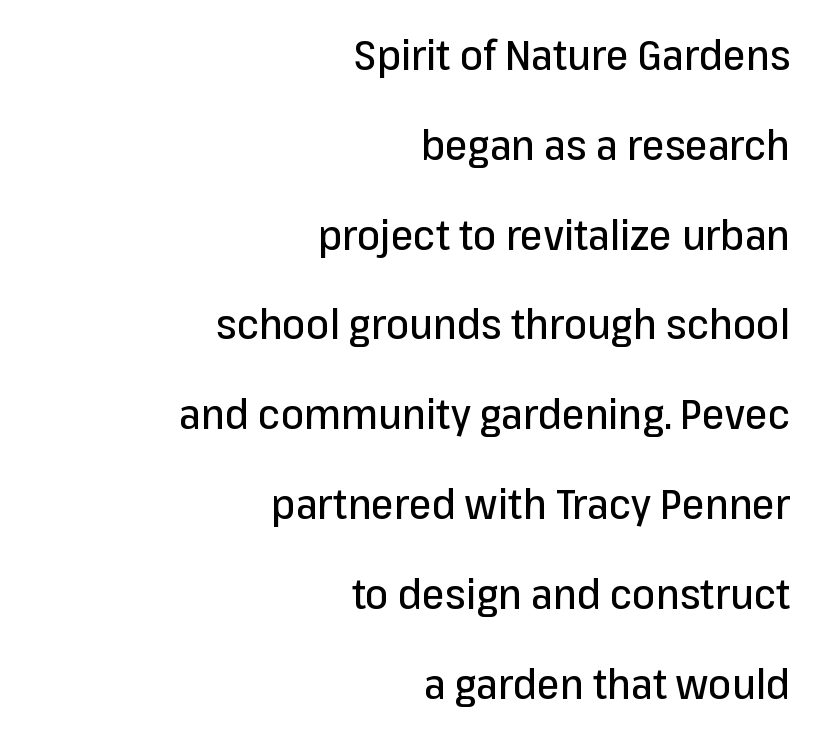
Q: Is the text italic (slanted)? A: No, it is upright.
Q: Is the typeface a serif or a sans-serif typeface? A: Sans-serif.
Q: Is the text underlined? A: No.
Q: How is the paragraph aligned? A: Right-aligned.
Q: Is the spacing between letters normal or unusually wide? A: Normal.
Q: Is the spacing between lines tight, normal or loose? A: Loose.
Q: Width (condensed, normal, or wide)? A: Normal.
Q: Stroke contrast? A: Low.
Q: x-height? A: Medium.
Q: Monospaced? A: No.
